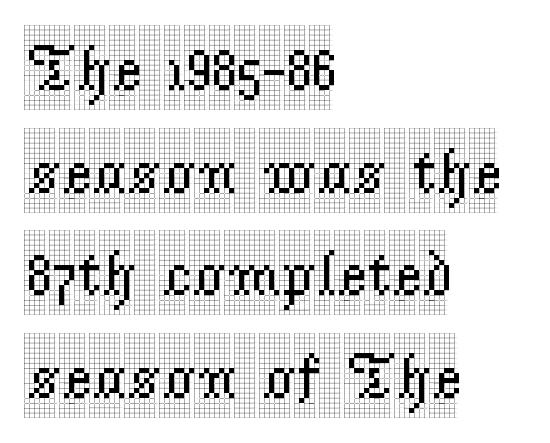
Is the letter spacing exaggerated? No — it looks like the ordinary default. Reading down the block, your eye returns to a fixed left position each line. Nobody drew a line under any word here. Tall strokes in this sample are plumb rather than angled. Looks like regular typesetting: each glyph gets only the width it needs. Examine the stroke ends and you'll spot serifs.
